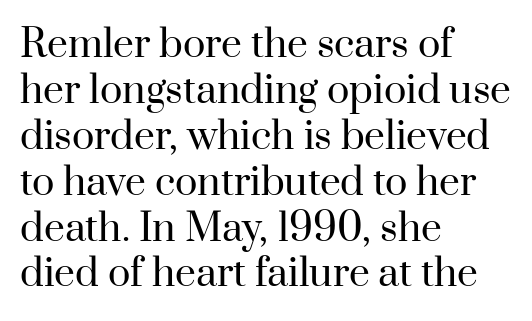
{"serif": "yes", "italic": "no", "bold": "no", "weight": "regular", "width": "normal", "stroke_contrast": "high", "x_height": "small", "monospaced": "no", "underline": "no", "align": "left", "line_spacing_ratio": 1.24, "letter_spacing": "normal", "letter_spacing_em": 0.0, "glyph_px": 37}
